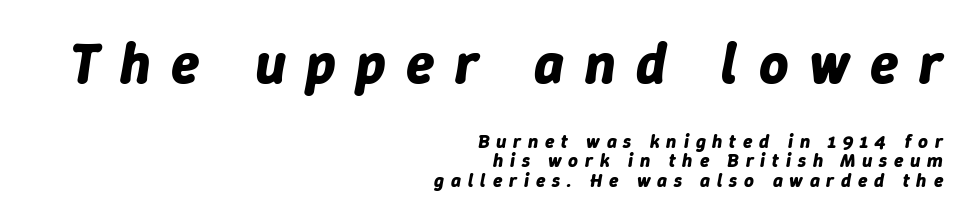
Q: Is the text bold? A: Yes.
Q: Is the text italic (slanted)? A: Yes, it leans right by about 9 degrees.
Q: Is the text underlined? A: No.
Q: How is the paragraph aligned? A: Right-aligned.
Q: Is the spacing between letters normal or unusually wide? A: Unusually wide.
Q: Is the spacing between lines tight, normal or loose? A: Tight.
Q: Which block of text is set in a larger size, the first (top) or the second (bottom)? A: The first (top) one.
Q: Width (condensed, normal, or wide)? A: Normal.
Q: Stroke contrast? A: Low.
Q: x-height? A: Medium.
Q: Monospaced? A: No.
